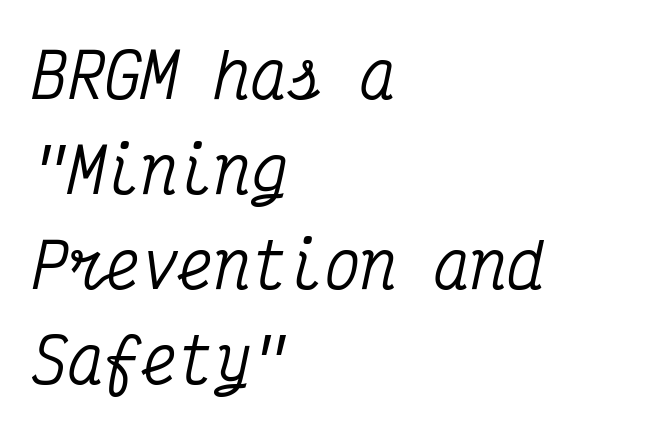
{"serif": "yes", "italic": "yes", "lean": "right", "slant_degrees": 12, "width": "condensed", "stroke_contrast": "medium", "x_height": "medium", "monospaced": "yes", "underline": "no", "align": "left", "line_spacing": "normal", "line_spacing_ratio": 1.56, "letter_spacing": "normal", "letter_spacing_em": 0.0, "glyph_px": 61}
